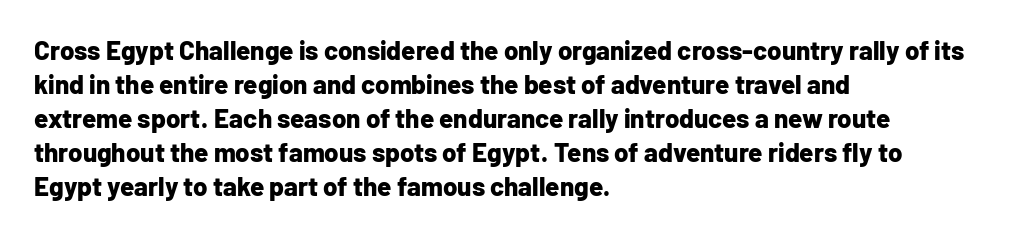
Q: Is the text bold? A: Yes.
Q: Is the text italic (slanted)? A: No, it is upright.
Q: Is the text underlined? A: No.
Q: How is the paragraph aligned? A: Left-aligned.
Q: Is the spacing between letters normal or unusually wide? A: Normal.
Q: Is the spacing between lines tight, normal or loose? A: Normal.
